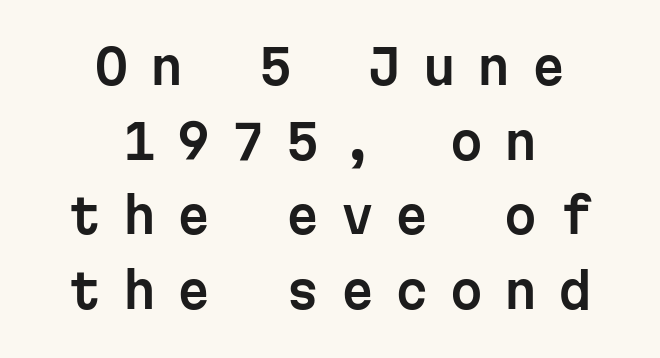
Q: Is the text italic (slanted)? A: No, it is upright.
Q: Is the typeface a serif or a sans-serif typeface? A: Sans-serif.
Q: Is the text underlined? A: No.
Q: How is the paragraph aligned? A: Centered.
Q: Is the spacing between letters normal or unusually wide? A: Unusually wide.
Q: Is the spacing between lines tight, normal or loose? A: Normal.
Q: Width (condensed, normal, or wide)? A: Normal.
Q: Stroke contrast? A: Low.
Q: x-height? A: Medium.
Q: Monospaced? A: Yes.
